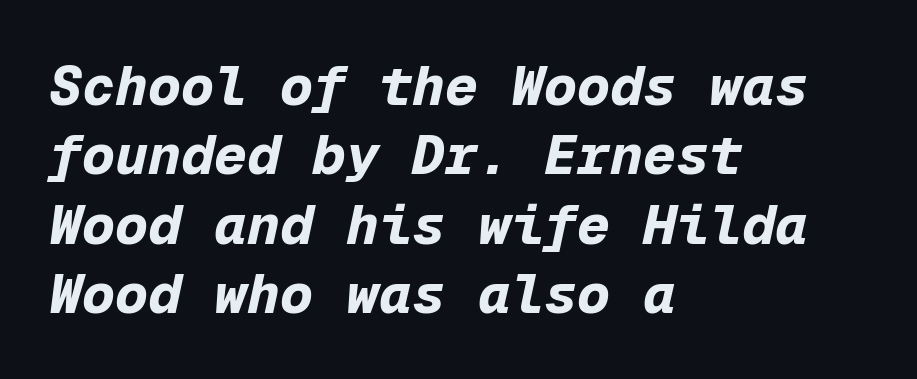
The image shows 55 px bold type, italic (leaning right), monospaced; set left-aligned, normal line spacing (1.26x), normal letter spacing, not underlined; low stroke contrast and a medium x-height.
